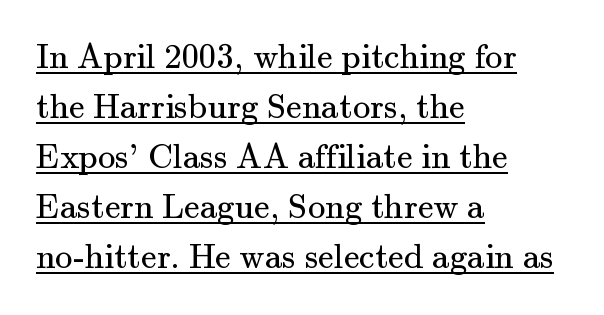
The passage shown is not bold in any degree. Designer's note — italics off, roman on. Summary of vertical rhythm: regular, with standard interline spacing. This is underlined copy, the kind a proofreader might mark for attention. The passage shown is typed in a proportional face where columns would drift.
